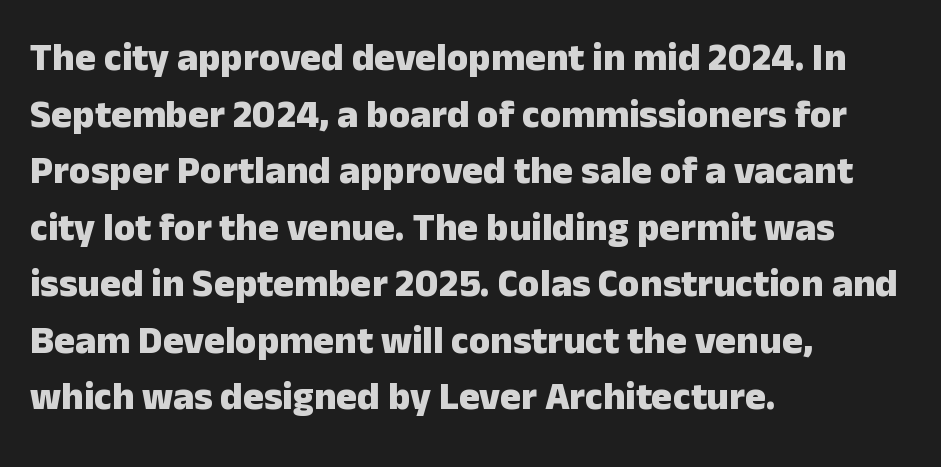
The rendering uses a moderate line-height, typical for paragraphs. Does the weight exceed regular? Yes, all the way to bold. You could call the tracking neutral — neither tight nor loose. Decoration check: the copy has no underline. If you drew a ruler down the left edge, every line would touch it.
